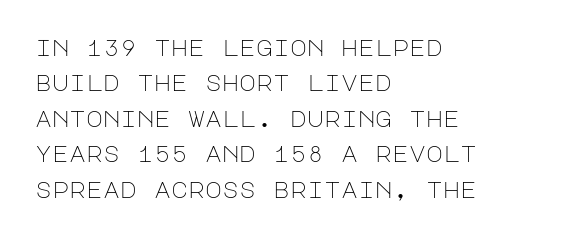
{"italic": "no", "bold": "no", "underline": "no", "align": "left", "line_spacing": "normal", "line_spacing_ratio": 1.54, "letter_spacing": "normal", "letter_spacing_em": 0.0, "glyph_px": 23}
